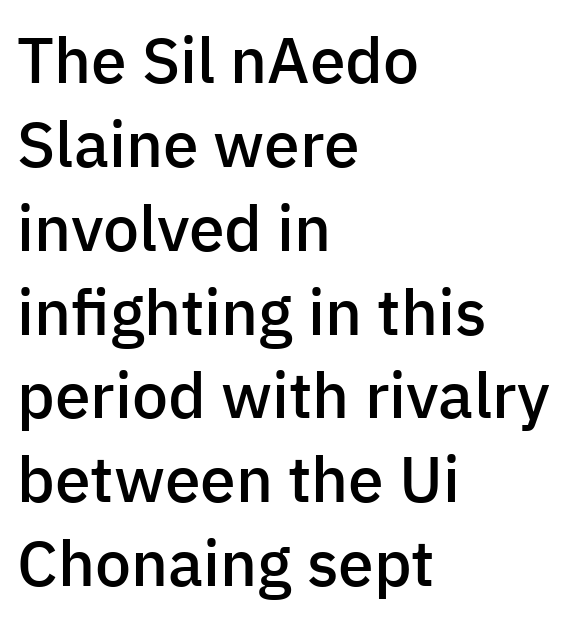
Q: Is the text bold? A: Semi-bold.
Q: Is the text italic (slanted)? A: No, it is upright.
Q: Is the typeface a serif or a sans-serif typeface? A: Sans-serif.
Q: Is the text underlined? A: No.
Q: How is the paragraph aligned? A: Left-aligned.
Q: Is the spacing between letters normal or unusually wide? A: Normal.
Q: Is the spacing between lines tight, normal or loose? A: Normal.
Q: Width (condensed, normal, or wide)? A: Normal.
Q: Stroke contrast? A: Low.
Q: x-height? A: Medium.
Q: Monospaced? A: No.
